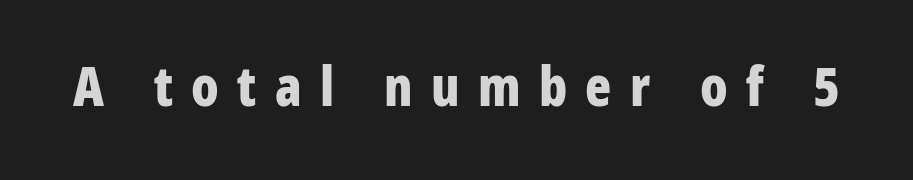
The image shows 54 px bold, condensed sans-serif type, upright; set unusually wide letter spacing (+0.34 em), not underlined; low stroke contrast and a large x-height.
